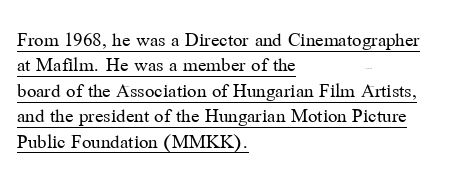
{"italic": "no", "bold": "no", "underline": "yes", "align": "left", "line_spacing_ratio": 1.21, "letter_spacing": "normal", "letter_spacing_em": 0.0, "glyph_px": 21}
